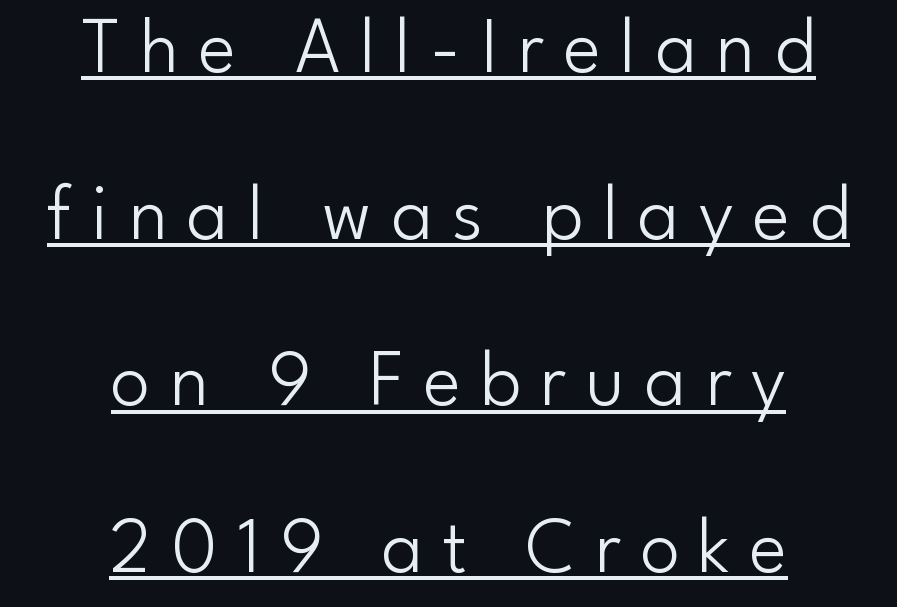
Q: Is the text bold? A: No.
Q: Is the text italic (slanted)? A: No, it is upright.
Q: Is the typeface a serif or a sans-serif typeface? A: Sans-serif.
Q: Is the text underlined? A: Yes.
Q: How is the paragraph aligned? A: Centered.
Q: Is the spacing between letters normal or unusually wide? A: Unusually wide.
Q: Is the spacing between lines tight, normal or loose? A: Loose.
Q: Width (condensed, normal, or wide)? A: Normal.
Q: Stroke contrast? A: Low.
Q: x-height? A: Small.
Q: Monospaced? A: No.
